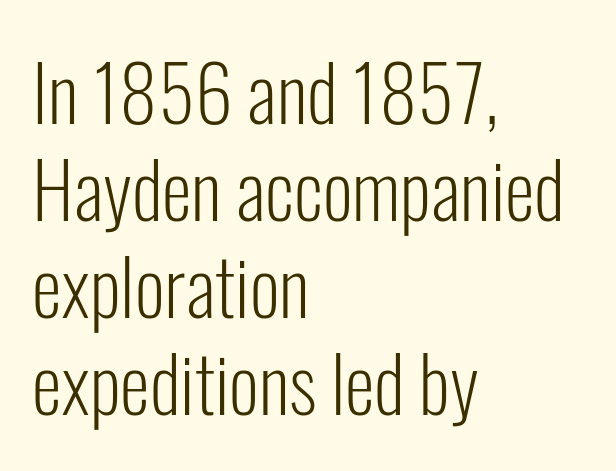
Q: Is the text bold? A: No.
Q: Is the text italic (slanted)? A: No, it is upright.
Q: Is the typeface a serif or a sans-serif typeface? A: Sans-serif.
Q: Is the text underlined? A: No.
Q: How is the paragraph aligned? A: Left-aligned.
Q: Is the spacing between letters normal or unusually wide? A: Normal.
Q: Is the spacing between lines tight, normal or loose? A: Normal.
Q: Width (condensed, normal, or wide)? A: Condensed.
Q: Stroke contrast? A: Low.
Q: x-height? A: Medium.
Q: Monospaced? A: No.
